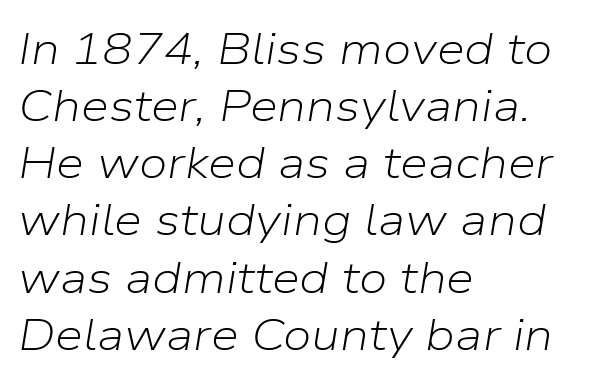
{"italic": "yes", "lean": "right", "slant_degrees": 9, "bold": "no", "weight": "light", "width": "normal", "stroke_contrast": "low", "x_height": "medium", "monospaced": "no", "underline": "no", "align": "left", "line_spacing": "normal", "line_spacing_ratio": 1.27, "letter_spacing": "normal", "letter_spacing_em": 0.0, "glyph_px": 45}
